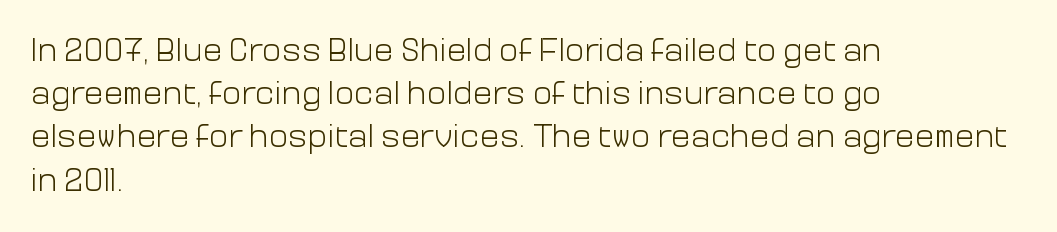
{"serif": "no", "italic": "no", "bold": "no", "weight": "light", "width": "normal", "stroke_contrast": "low", "x_height": "medium", "monospaced": "no", "underline": "no", "align": "left", "line_spacing": "normal", "line_spacing_ratio": 1.31, "letter_spacing": "normal", "letter_spacing_em": 0.0, "glyph_px": 33}
